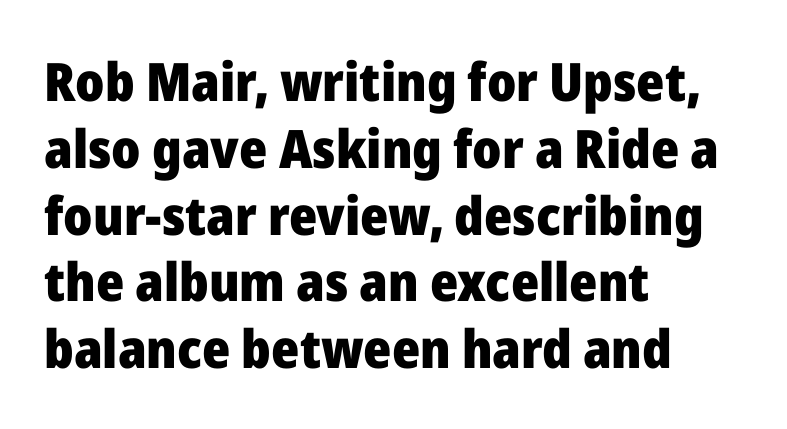
Successive baselines arrive at the customary interval. These lines keep a tight, regular rhythm from letter to letter. Visually the block forms a straight wall on the left and a jagged coastline on the right. Italic? Not at all — the glyphs are vertical. Serifs: no, the terminals of the letterforms are clean.
